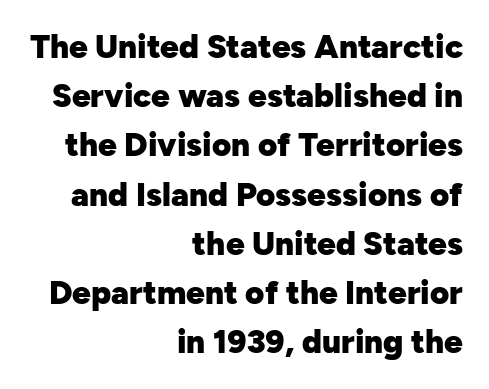
{"serif": "no", "italic": "no", "bold": "yes", "weight": "heavy", "width": "normal", "stroke_contrast": "low", "x_height": "medium", "monospaced": "no", "underline": "no", "align": "right", "line_spacing": "normal", "line_spacing_ratio": 1.49, "letter_spacing": "normal", "letter_spacing_em": 0.0, "glyph_px": 33}
